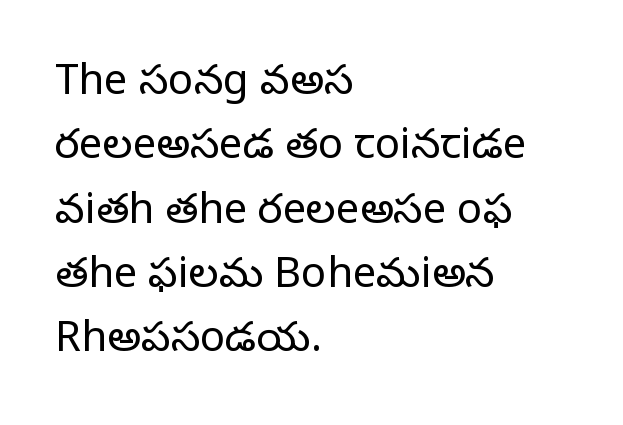
The image shows 42 px regular-weight serif type, upright; set left-aligned, normal line spacing (1.53x), normal letter spacing, not underlined; low stroke contrast and a large x-height.
